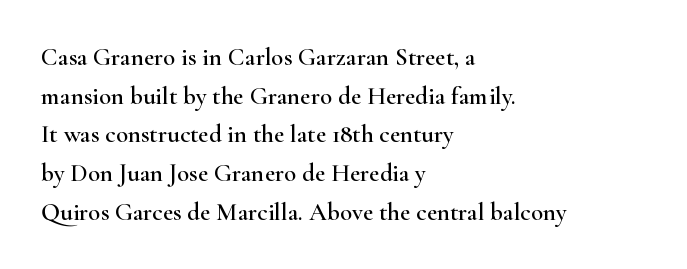
The image shows 25 px text type, upright; set left-aligned, normal line spacing (1.55x), normal letter spacing, not underlined.
